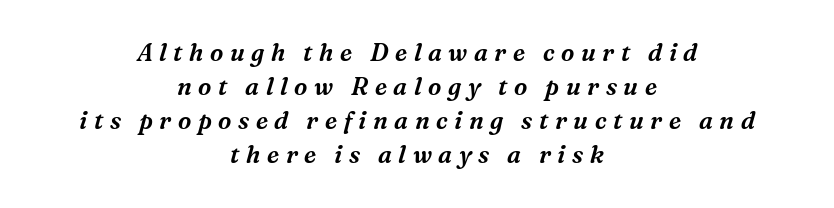
Q: Is the text italic (slanted)? A: Yes, it leans right by about 16 degrees.
Q: Is the text underlined? A: No.
Q: How is the paragraph aligned? A: Centered.
Q: Is the spacing between letters normal or unusually wide? A: Unusually wide.
Q: Is the spacing between lines tight, normal or loose? A: Normal.
